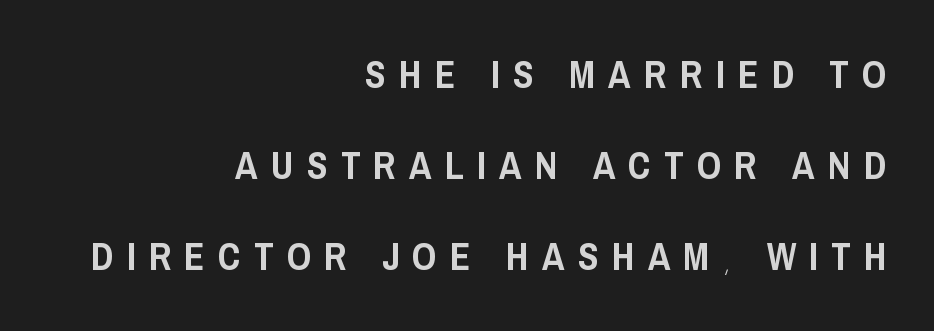
One glance says open: line gaps are wider than usual. Vertical strokes here are truly vertical. The gaps between neighbouring characters are conspicuously large. Proportional: the letters do not fall into vertical columns. Just letters on the line, the space beneath them empty. Notice how the passage keeps a crisp vertical edge on the right only.
